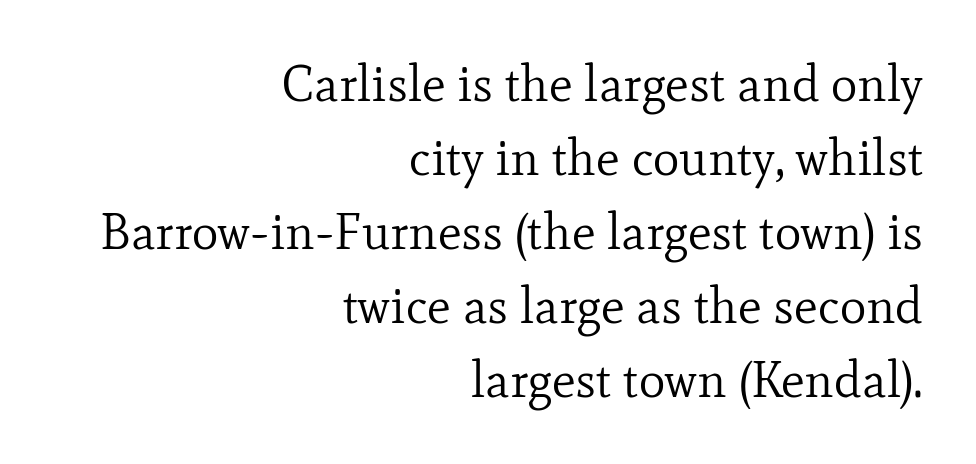
{"serif": "yes", "italic": "no", "bold": "no", "weight": "regular", "width": "normal", "stroke_contrast": "low", "x_height": "small", "monospaced": "no", "underline": "no", "align": "right", "line_spacing": "normal", "line_spacing_ratio": 1.48, "letter_spacing": "normal", "letter_spacing_em": 0.0, "glyph_px": 50}
